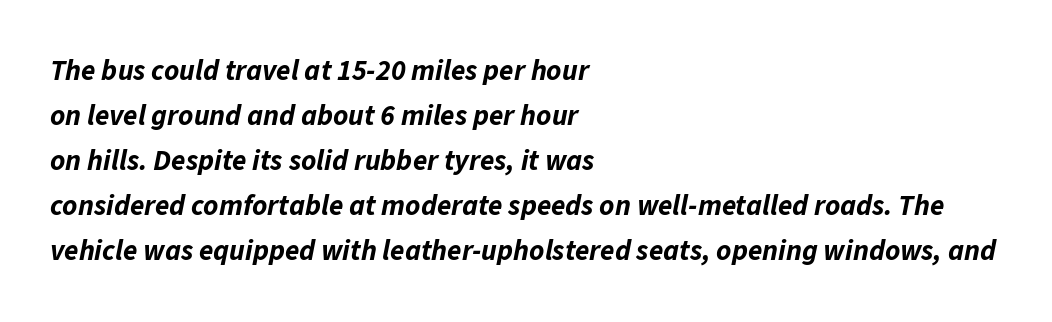
{"italic": "yes", "lean": "right", "slant_degrees": 11, "bold": "yes", "weight": "bold", "width": "normal", "stroke_contrast": "low", "x_height": "medium", "monospaced": "no", "underline": "no", "align": "left", "line_spacing": "normal", "line_spacing_ratio": 1.55, "letter_spacing": "normal", "letter_spacing_em": 0.0, "glyph_px": 29}
